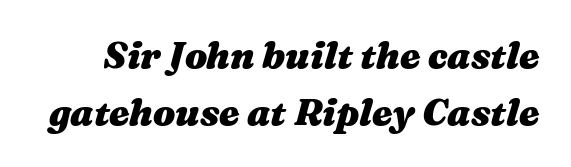
The image shows 37 px heavy, wide type, italic (leaning right); set normal line spacing (1.55x), normal letter spacing, not underlined; medium stroke contrast and a medium x-height.
